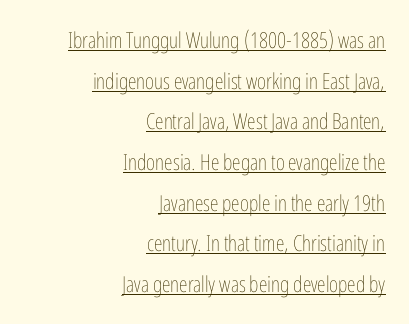
{"italic": "no", "bold": "no", "underline": "yes", "align": "right", "line_spacing_ratio": 1.85, "letter_spacing": "normal", "letter_spacing_em": 0.0, "glyph_px": 22}
